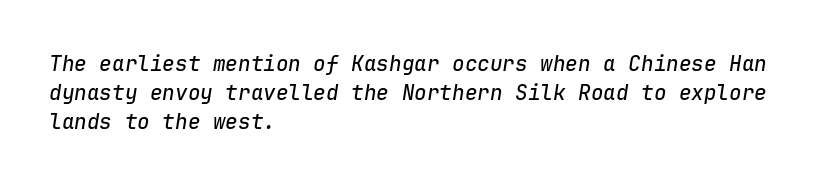
Q: Is the text italic (slanted)? A: Yes, it leans right by about 9 degrees.
Q: Is the text underlined? A: No.
Q: How is the paragraph aligned? A: Left-aligned.
Q: Is the spacing between letters normal or unusually wide? A: Normal.
Q: Is the spacing between lines tight, normal or loose? A: Normal.
